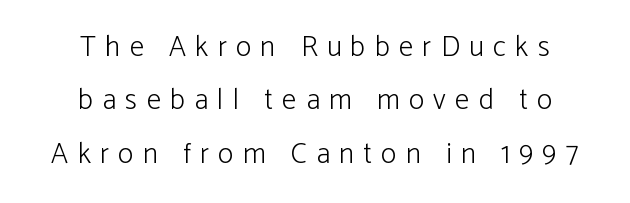
{"serif": "no", "italic": "no", "bold": "no", "weight": "light", "width": "normal", "stroke_contrast": "low", "x_height": "medium", "monospaced": "no", "underline": "no", "align": "center", "line_spacing_ratio": 1.84, "letter_spacing": "wide", "letter_spacing_em": 0.32, "glyph_px": 29}
